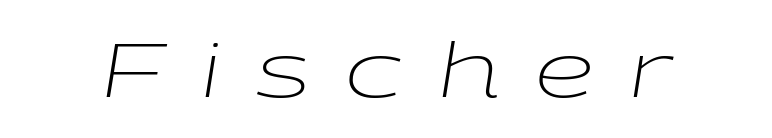
Q: Is the text bold? A: No.
Q: Is the text italic (slanted)? A: Yes, it leans right by about 9 degrees.
Q: Is the text underlined? A: No.
Q: Is the spacing between letters normal or unusually wide? A: Unusually wide.
Q: Width (condensed, normal, or wide)? A: Wide.
Q: Stroke contrast? A: Low.
Q: x-height? A: Medium.
Q: Monospaced? A: No.
